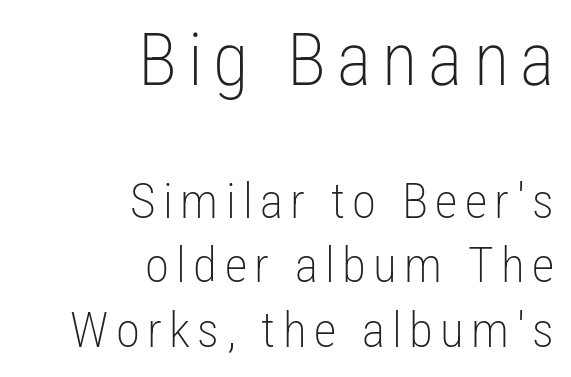
Do the letters lean? They stand straight. The weight would be labelled regular, book, light, or lighter still. Casual observation: everything's shoved over to the right. The passage shown is typeset with a sans-serif family. No word sits above an underline.
